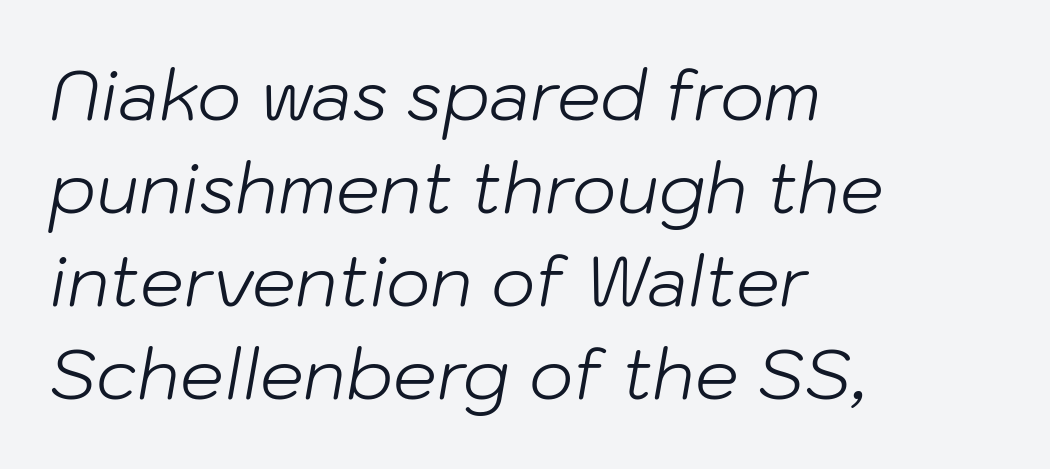
The foot of each line stays bare and open. The face used here is proportionally spaced, like ordinary book or web type. Caption: standard tracking, unaltered. Regular leading.
